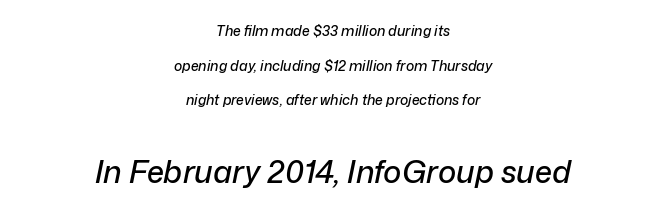
{"italic": "yes", "lean": "right", "slant_degrees": 12, "width": "normal", "stroke_contrast": "low", "x_height": "medium", "monospaced": "no", "underline": "no", "align": "center", "line_spacing": "loose", "line_spacing_ratio": 2.48, "letter_spacing": "normal", "letter_spacing_em": 0.0, "larger_block": "second", "size_ratio": 2.21, "glyph_px": 31}
